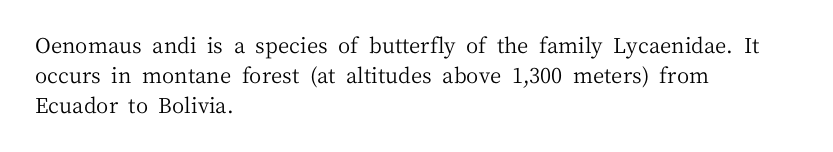
Quick note: interline space is typical. Nothing unusual about the tracking: characters are spaced as the font intends. Unmarked baselines from the first word to the last. No italicization has been applied; the sample stays upright.
